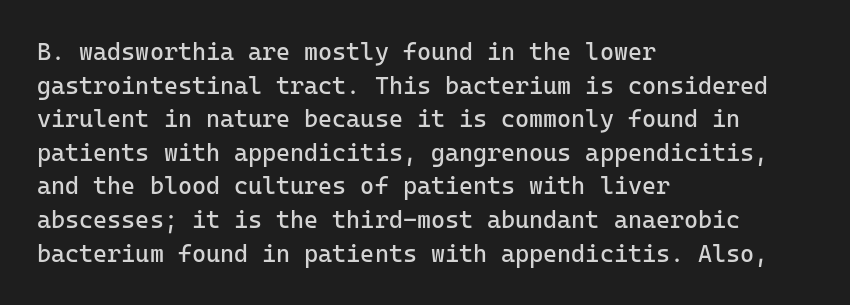
Q: Is the text bold? A: No.
Q: Is the text italic (slanted)? A: No, it is upright.
Q: Is the text underlined? A: No.
Q: How is the paragraph aligned? A: Left-aligned.
Q: Is the spacing between letters normal or unusually wide? A: Normal.
Q: Is the spacing between lines tight, normal or loose? A: Normal.
